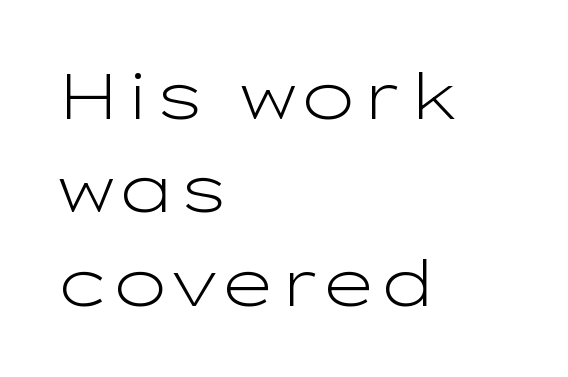
{"serif": "no", "italic": "no", "bold": "no", "weight": "light", "width": "wide", "stroke_contrast": "low", "x_height": "medium", "monospaced": "no", "underline": "no", "align": "left", "line_spacing": "normal", "line_spacing_ratio": 1.46, "letter_spacing": "normal", "letter_spacing_em": 0.0, "glyph_px": 64}
